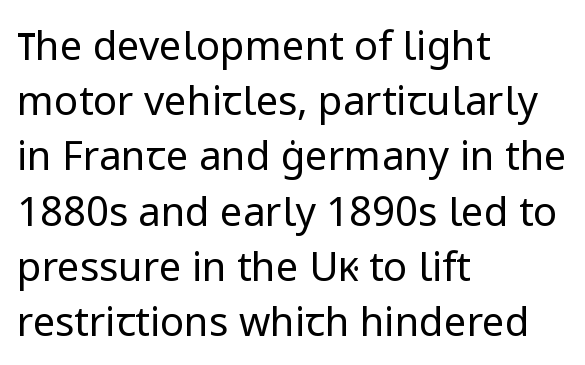
Q: Is the text bold? A: No.
Q: Is the text italic (slanted)? A: No, it is upright.
Q: Is the typeface a serif or a sans-serif typeface? A: Sans-serif.
Q: Is the text underlined? A: No.
Q: How is the paragraph aligned? A: Left-aligned.
Q: Is the spacing between letters normal or unusually wide? A: Normal.
Q: Is the spacing between lines tight, normal or loose? A: Normal.
Q: Width (condensed, normal, or wide)? A: Normal.
Q: Stroke contrast? A: Low.
Q: x-height? A: Medium.
Q: Monospaced? A: No.
